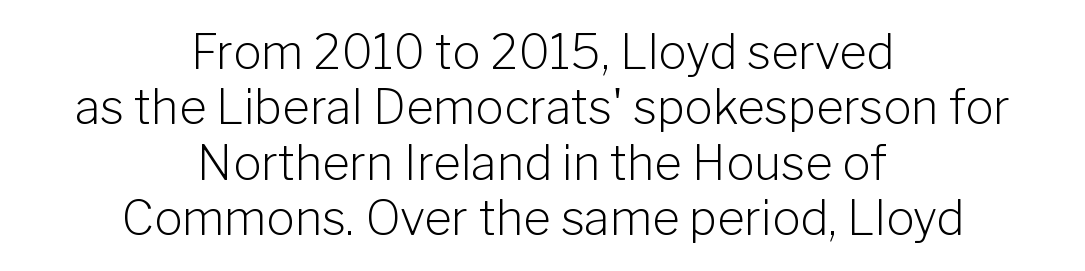
{"serif": "no", "italic": "no", "bold": "no", "weight": "light", "width": "normal", "stroke_contrast": "low", "x_height": "medium", "monospaced": "no", "underline": "no", "align": "center", "line_spacing_ratio": 1.18, "letter_spacing": "normal", "letter_spacing_em": 0.0, "glyph_px": 47}
